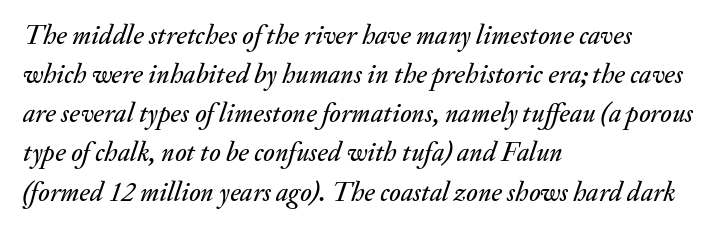
The ragged edge is on the right, which tells us the setting is flush left. The whole block is typeset with a tilt. Descenders hang freely into open space. In terms of leading, this rendering sits right in the middle.
